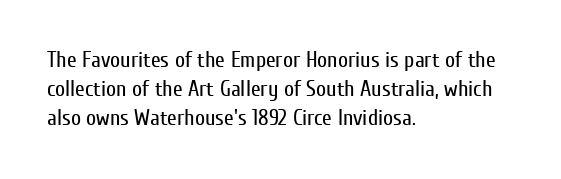
Tall strokes in this sample are plumb rather than angled. The passage shown has conventional tracking throughout. Every row of glyphs begins at an identical x-position on the left. A normal amount of white space separates one row of letters from the next. Type without underlining.
